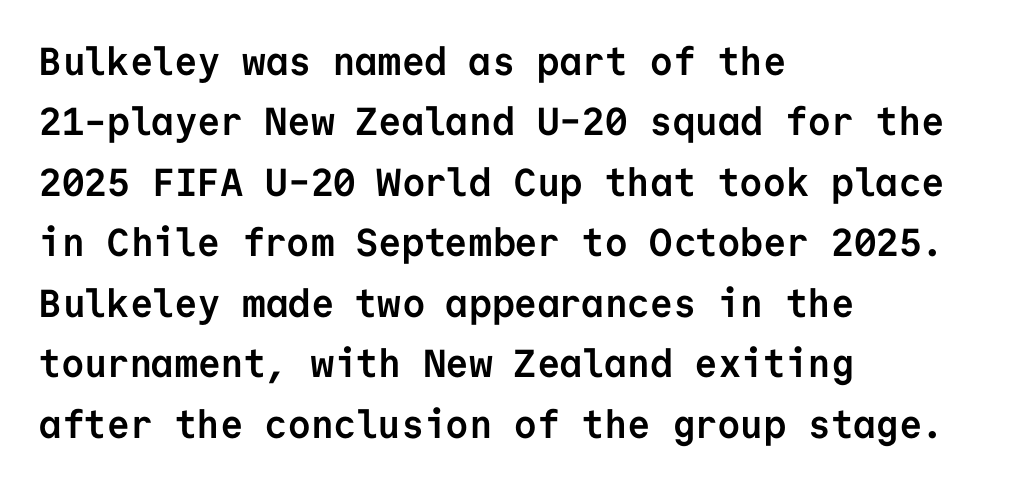
One glance says typical: line gaps are just what's usual. The paragraph has a hard left edge and a soft right edge. Here the designer chose a console-style face with uniform glyph widths. Heavy, bold letterforms. Nobody touched the tracking dial on this one.
